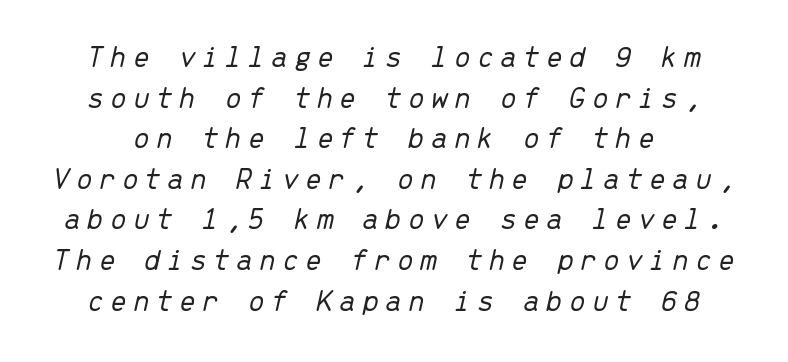
Is this a heavy cut? Hardly; it is regular or lighter. A typesetter would mark this as italic. Each new line begins a customary step beneath the previous one. A bare baseline throughout the passage.
